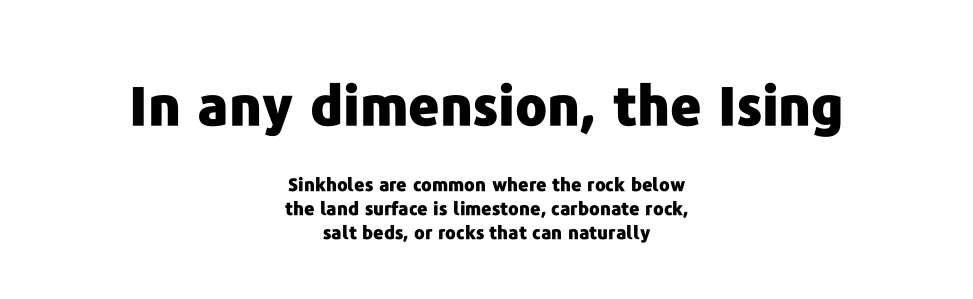
{"serif": "no", "italic": "no", "bold": "yes", "weight": "heavy", "width": "normal", "stroke_contrast": "low", "x_height": "medium", "monospaced": "no", "underline": "no", "align": "center", "line_spacing": "normal", "line_spacing_ratio": 1.32, "letter_spacing": "normal", "letter_spacing_em": 0.0, "larger_block": "first", "size_ratio": 3.0, "glyph_px": 54}
